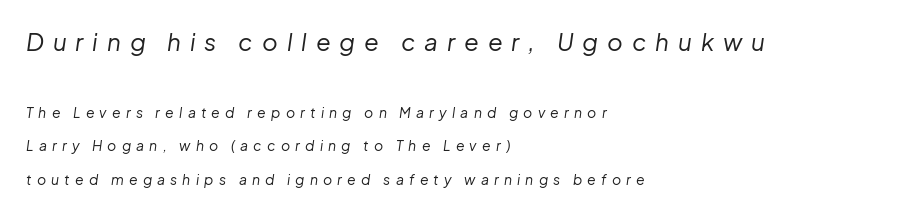
Q: Is the text bold? A: No.
Q: Is the text italic (slanted)? A: Yes, it leans right by about 8 degrees.
Q: Is the text underlined? A: No.
Q: How is the paragraph aligned? A: Left-aligned.
Q: Is the spacing between letters normal or unusually wide? A: Unusually wide.
Q: Is the spacing between lines tight, normal or loose? A: Loose.
Q: Which block of text is set in a larger size, the first (top) or the second (bottom)? A: The first (top) one.
